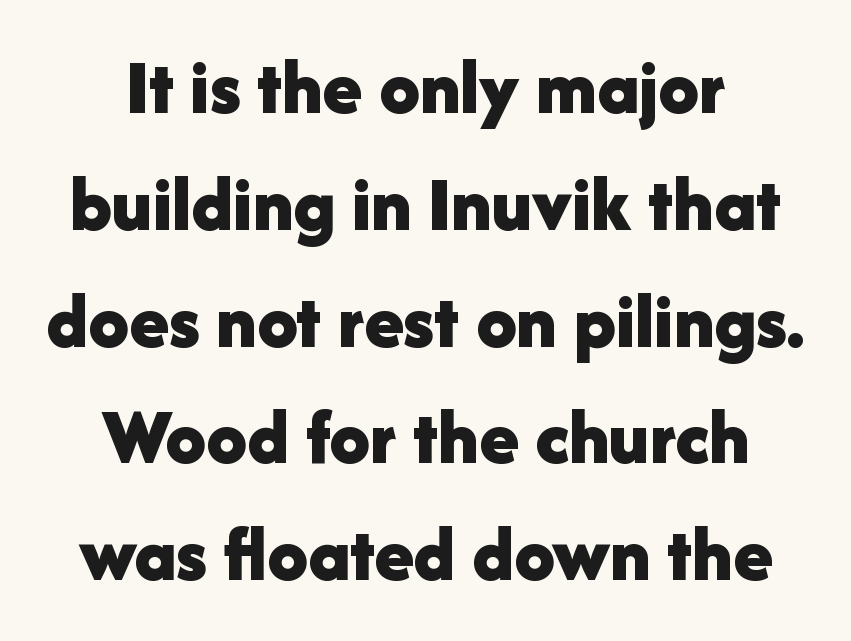
The image shows 80 px bold sans-serif type, upright; set centered, normal line spacing (1.46x), normal letter spacing, not underlined; low stroke contrast and a medium x-height.
